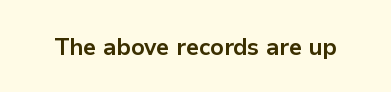
Q: Is the text bold? A: Yes.
Q: Is the text italic (slanted)? A: No, it is upright.
Q: Is the text underlined? A: No.
Q: Is the spacing between letters normal or unusually wide? A: Normal.
